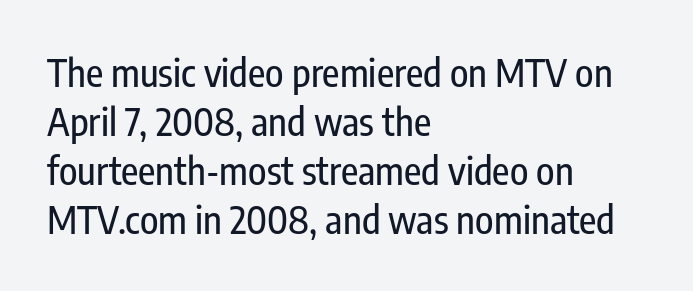
The area under the type is left untouched. Inter-character spacing is left at the font's built-in metrics. Teacher's note: observe the even left margin — that is flush-left alignment. Do the letters lean? They stand straight. This sample uses a sans-serif face.
